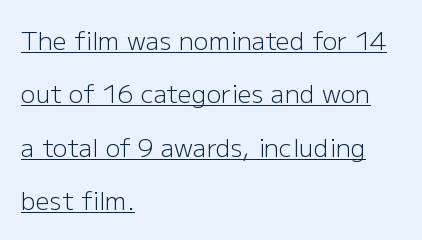
Q: Is the text bold? A: No.
Q: Is the text italic (slanted)? A: No, it is upright.
Q: Is the text underlined? A: Yes.
Q: How is the paragraph aligned? A: Left-aligned.
Q: Is the spacing between letters normal or unusually wide? A: Normal.
Q: Is the spacing between lines tight, normal or loose? A: Loose.
